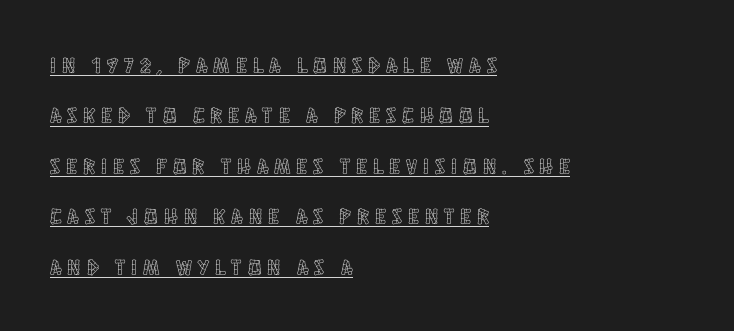
Loose tracking; the words dissolve into strings of separated letters. Has an underline been added? It has. Italic: no, the glyphs are upright roman. Leftover space on each line is placed entirely after the last word. Loosely led — the rows are spread out.
